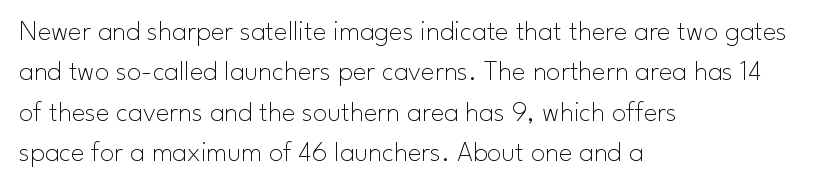
The image shows 29 px thin sans-serif type, upright; set left-aligned, normal line spacing (1.39x), normal letter spacing, not underlined; low stroke contrast and a small x-height.
